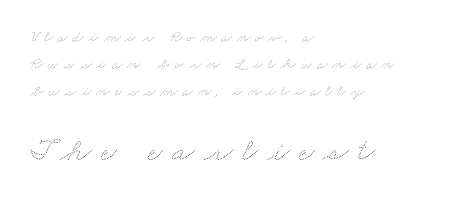
{"bold": "no", "weight": "thin", "width": "wide", "stroke_contrast": "medium", "x_height": "small", "monospaced": "no", "underline": "no", "align": "left", "line_spacing": "normal", "line_spacing_ratio": 1.68, "letter_spacing": "wide", "letter_spacing_em": 0.28, "larger_block": "second", "size_ratio": 2.06, "glyph_px": 33}
